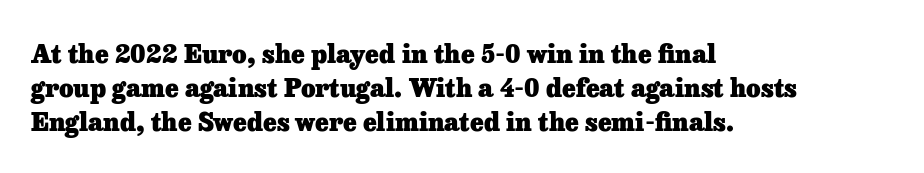
Q: Is the text bold? A: Yes.
Q: Is the text italic (slanted)? A: No, it is upright.
Q: Is the text underlined? A: No.
Q: How is the paragraph aligned? A: Left-aligned.
Q: Is the spacing between letters normal or unusually wide? A: Normal.
Q: Is the spacing between lines tight, normal or loose? A: Normal.
